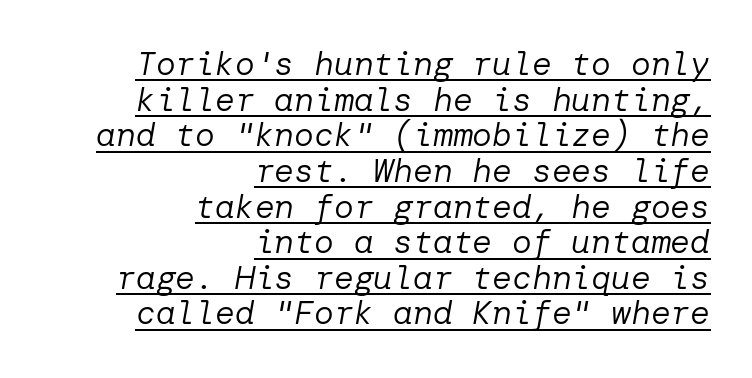
The image shows 33 px regular-weight type, italic (leaning right); set right-aligned, tight line spacing (1.08x), normal letter spacing, underlined; low stroke contrast and a medium x-height.
